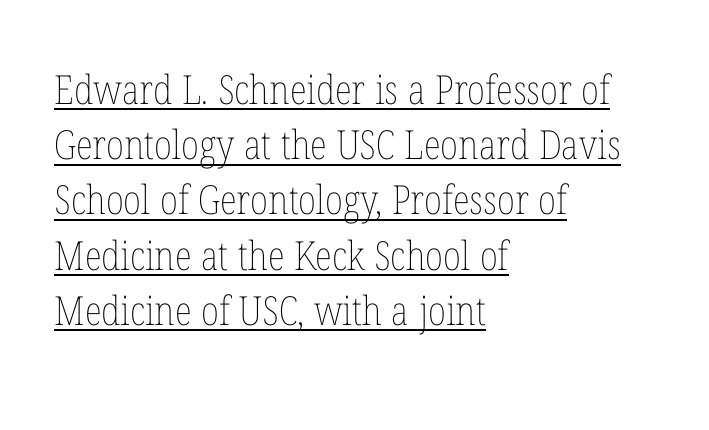
{"italic": "no", "bold": "no", "weight": "thin", "width": "condensed", "stroke_contrast": "low", "x_height": "medium", "monospaced": "no", "underline": "yes", "align": "left", "line_spacing": "normal", "line_spacing_ratio": 1.38, "letter_spacing": "normal", "letter_spacing_em": 0.0, "glyph_px": 40}
